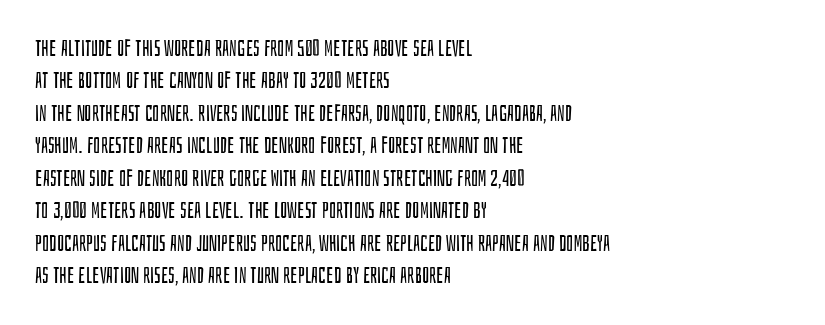
The image shows 23 px text type, upright; set left-aligned, normal line spacing (1.41x), normal letter spacing, not underlined.
